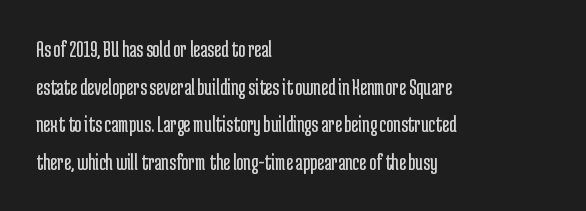
The image shows 24 px text type, upright; set left-aligned, normal line spacing (1.57x), normal letter spacing, not underlined.
